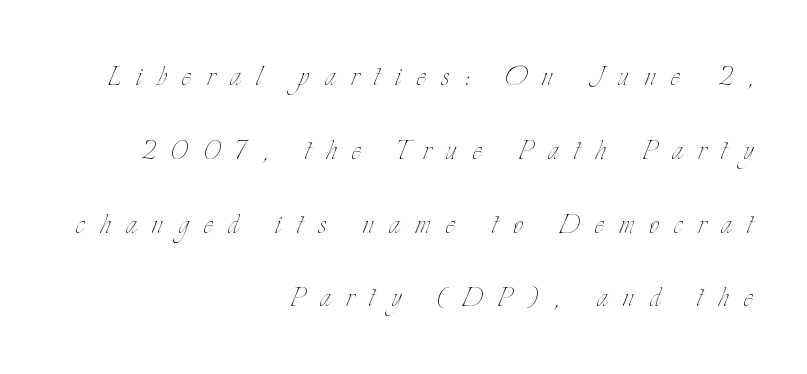
The image shows 36 px thin, condensed type; set right-aligned, loose line spacing (2.05x), unusually wide letter spacing (+0.43 em), not underlined; low stroke contrast and a small x-height.
